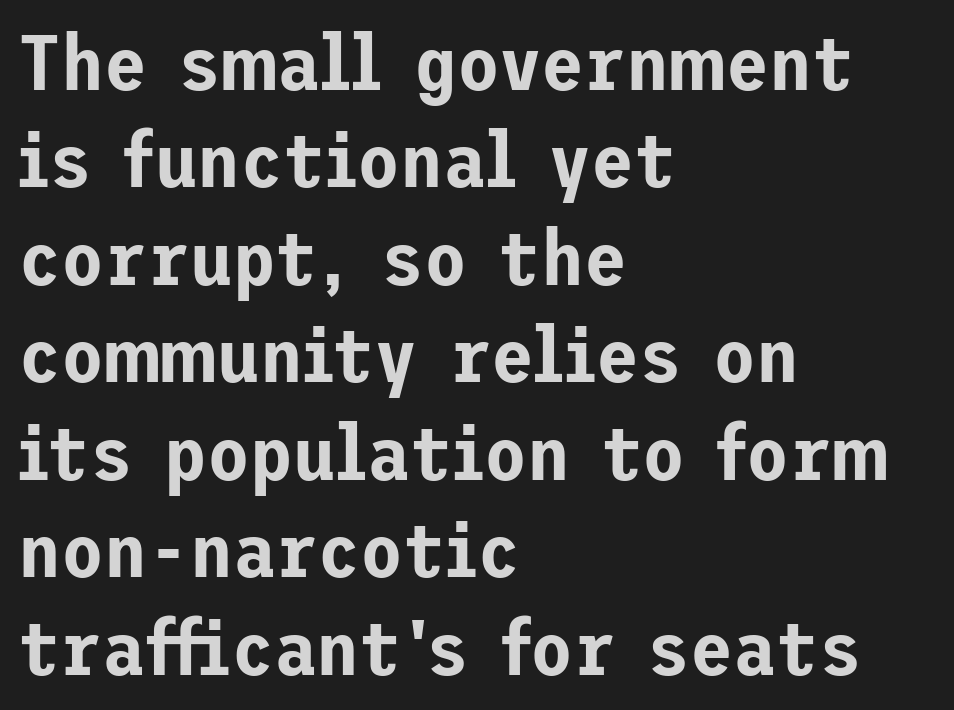
The image shows 78 px sans-serif type, upright; set left-aligned, normal line spacing (1.25x), normal letter spacing, not underlined; low stroke contrast and a medium x-height.
